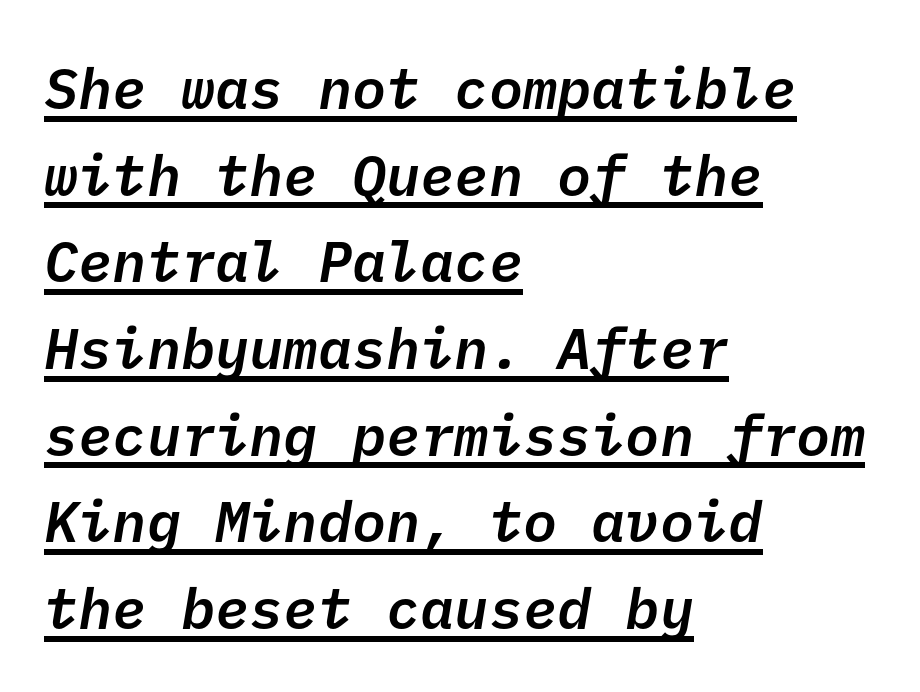
The image shows 57 px semibold sans-serif type; set left-aligned, normal line spacing (1.52x), normal letter spacing, underlined; low stroke contrast and a medium x-height.
